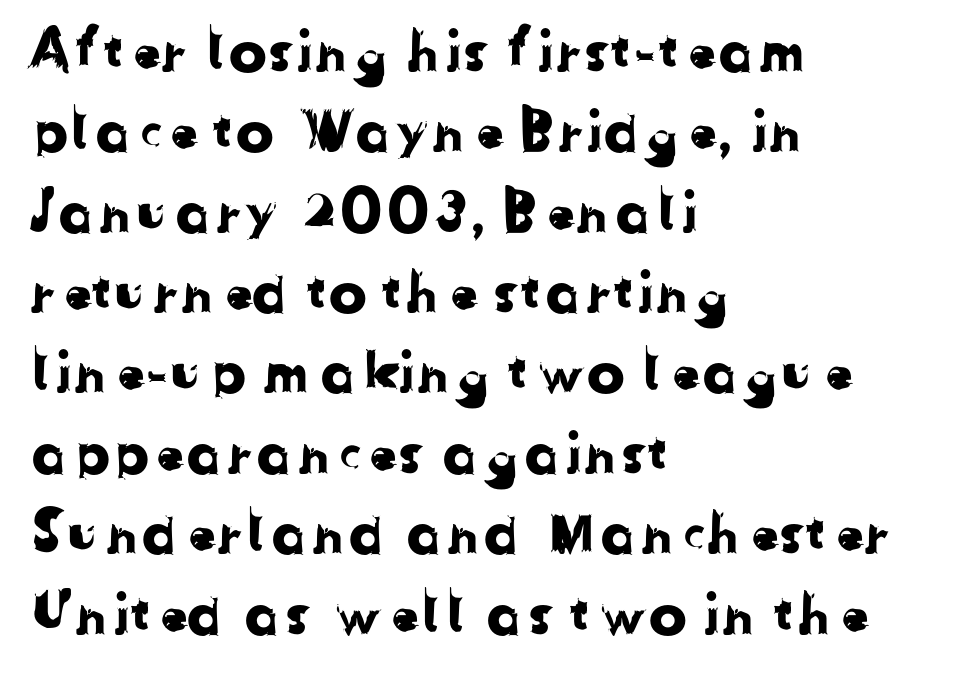
The characters display no serif detailing; their extremities are plain. The lines are quadded left. A clean baseline with only descenders dipping below it. Default kerning and tracking; the words read as compact shapes. Proportional: the letters do not fall into vertical columns. This block has exactly the height ordinary leading produces.
